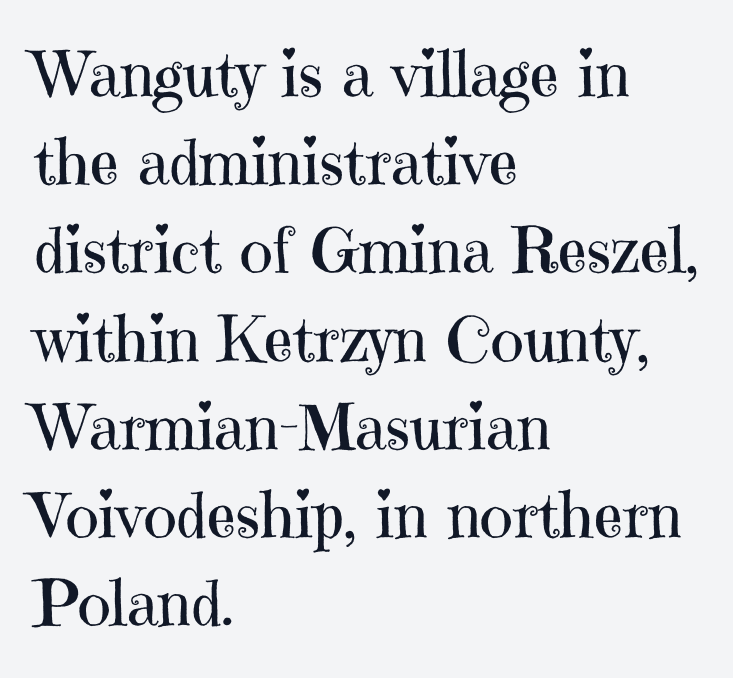
{"serif": "yes", "italic": "no", "bold": "no", "weight": "regular", "width": "normal", "stroke_contrast": "high", "x_height": "medium", "monospaced": "no", "underline": "no", "align": "left", "line_spacing": "normal", "line_spacing_ratio": 1.4, "letter_spacing": "normal", "letter_spacing_em": 0.0, "glyph_px": 63}
